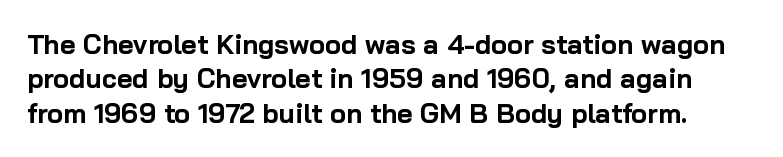
The image shows 27 px bold type, upright; set normal line spacing (1.27x), normal letter spacing, not underlined.
